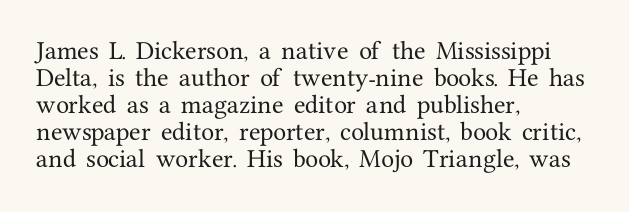
The letters stand straight up with perfectly vertical stems. Tracking here is standard; glyphs follow each other at the usual distance. Whoever set this chose a conventional vertical rhythm. The paragraph has a hard left edge and a soft right edge. Has an underline been added? It has not.
